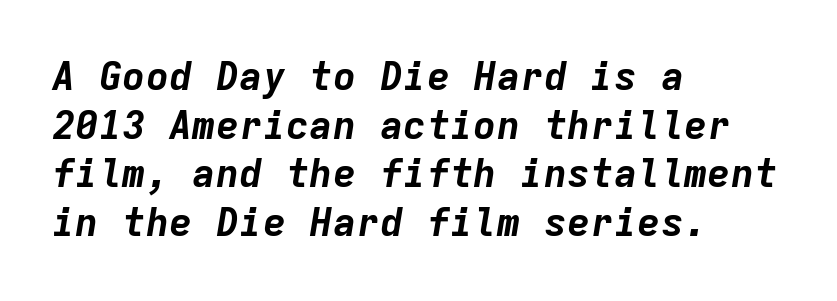
Q: Is the text bold? A: Yes.
Q: Is the text italic (slanted)? A: Yes, it leans right by about 9 degrees.
Q: Is the text underlined? A: No.
Q: How is the paragraph aligned? A: Left-aligned.
Q: Is the spacing between letters normal or unusually wide? A: Normal.
Q: Is the spacing between lines tight, normal or loose? A: Normal.
Q: Width (condensed, normal, or wide)? A: Normal.
Q: Stroke contrast? A: Low.
Q: x-height? A: Medium.
Q: Monospaced? A: Yes.
